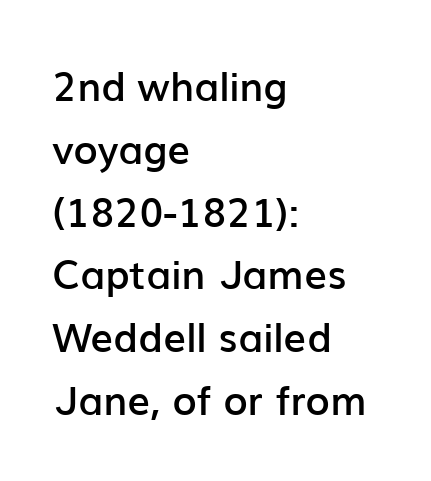
{"serif": "no", "italic": "no", "bold": "semi", "weight": "semibold", "width": "normal", "stroke_contrast": "low", "x_height": "medium", "monospaced": "no", "underline": "no", "align": "left", "line_spacing": "normal", "line_spacing_ratio": 1.57, "letter_spacing": "normal", "letter_spacing_em": 0.0, "glyph_px": 40}
